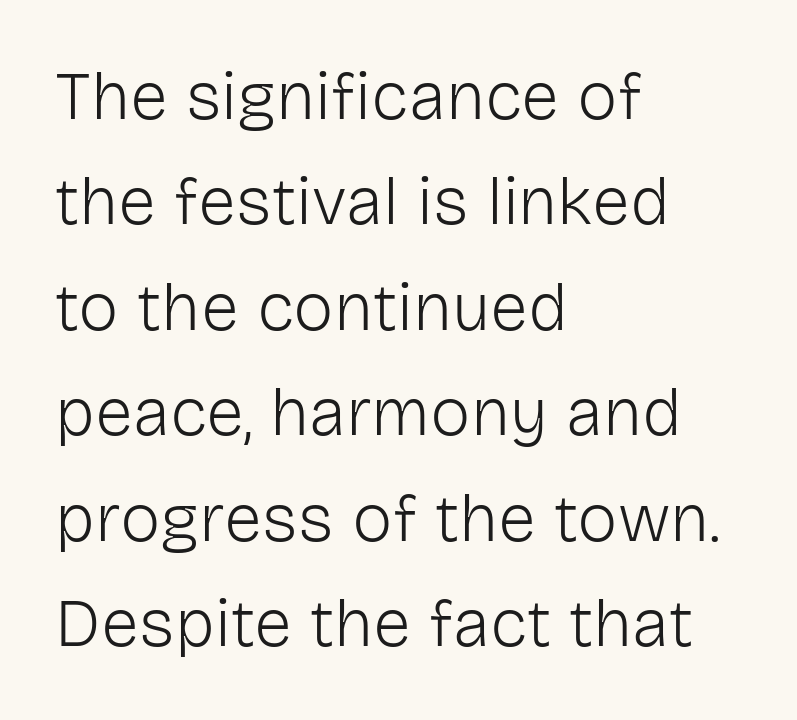
Typographically, this falls in the sans-serif category. This sample has the flowing, uneven cadence of proportional lettering. Has an underline been added? It has not. Heaviness? Minimal to ordinary, like unemphasized prose.
